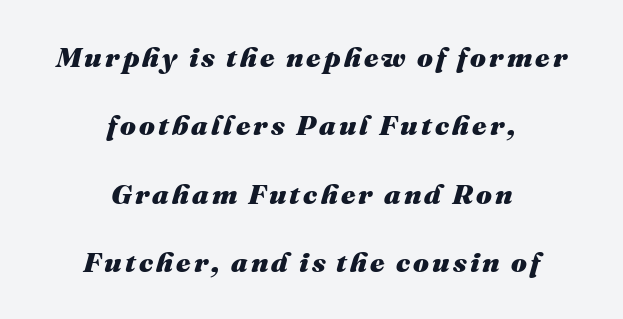
The image shows 28 px heavy type, italic (leaning right); set centered, loose line spacing (2.44x), not underlined; medium stroke contrast and a medium x-height.
